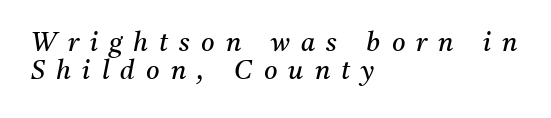
The image shows 26 px text type, italic (leaning right); set left-aligned, tight line spacing (1.09x), unusually wide letter spacing (+0.43 em), not underlined.
